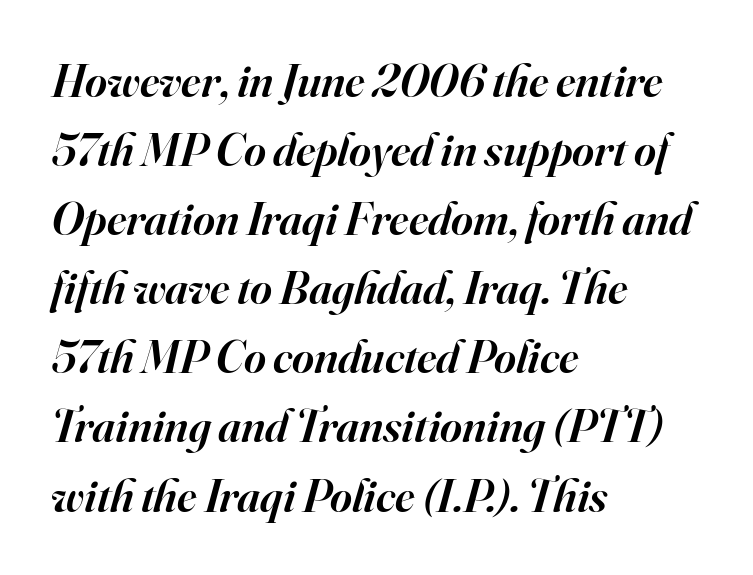
Q: Is the text bold? A: Semi-bold.
Q: Is the text italic (slanted)? A: Yes, it leans right by about 16 degrees.
Q: Is the typeface a serif or a sans-serif typeface? A: Serif.
Q: Is the text underlined? A: No.
Q: How is the paragraph aligned? A: Left-aligned.
Q: Is the spacing between letters normal or unusually wide? A: Normal.
Q: Is the spacing between lines tight, normal or loose? A: Normal.
Q: Width (condensed, normal, or wide)? A: Normal.
Q: Stroke contrast? A: High.
Q: x-height? A: Small.
Q: Monospaced? A: No.
